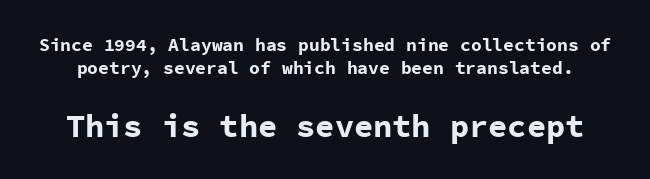
{"serif": "no", "italic": "no", "bold": "yes", "weight": "bold", "width": "normal", "stroke_contrast": "low", "x_height": "medium", "monospaced": "yes", "underline": "no", "line_spacing": "normal", "line_spacing_ratio": 1.28, "letter_spacing": "normal", "letter_spacing_em": 0.0, "larger_block": "second", "size_ratio": 1.78, "glyph_px": 32}
